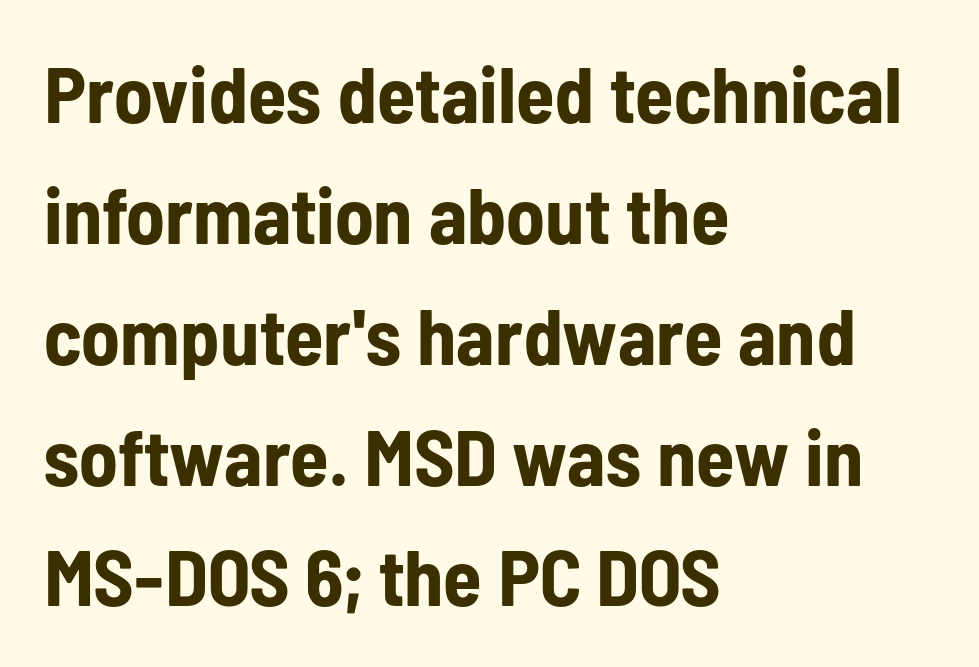
The passage shown is typed in a proportional face where columns would drift. Every letter is thick-stroked: bold, no question. Quick note: underline off. Quick note: interline space is typical.
